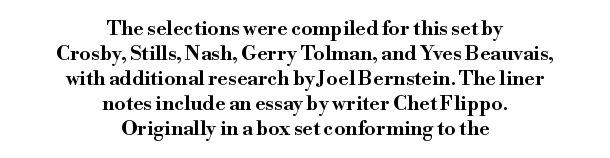
{"italic": "no", "underline": "no", "align": "center", "line_spacing": "normal", "line_spacing_ratio": 1.25, "letter_spacing": "normal", "letter_spacing_em": 0.0, "glyph_px": 20}
